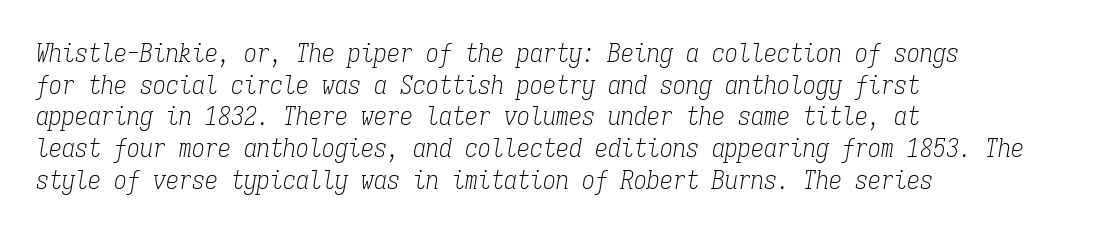
The image shows 26 px text type, italic (leaning right); set left-aligned, line spacing 1.22x, normal letter spacing, not underlined.
